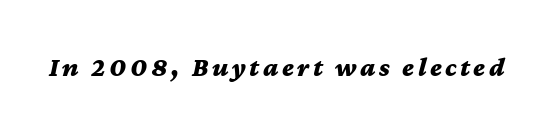
{"italic": "yes", "lean": "right", "slant_degrees": 12, "bold": "yes", "underline": "no", "glyph_px": 27}
